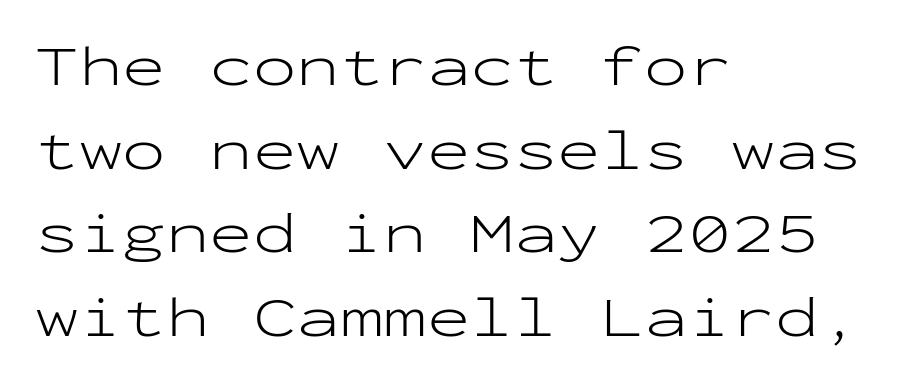
Line starts are locked; line ends wander. Style check: upright. Nothing heavy about these letters — not bold at all. Quick note: interline space is typical.
